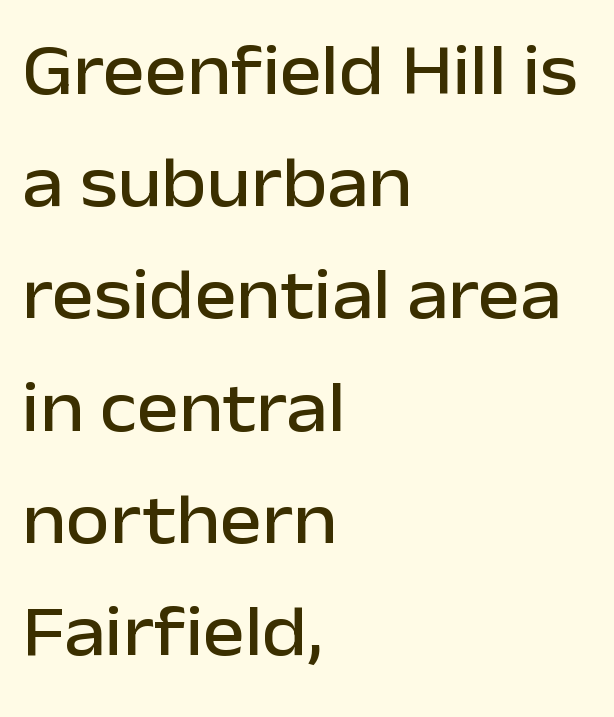
Q: Is the text italic (slanted)? A: No, it is upright.
Q: Is the typeface a serif or a sans-serif typeface? A: Sans-serif.
Q: Is the text underlined? A: No.
Q: How is the paragraph aligned? A: Left-aligned.
Q: Is the spacing between letters normal or unusually wide? A: Normal.
Q: Is the spacing between lines tight, normal or loose? A: Normal.
Q: Width (condensed, normal, or wide)? A: Normal.
Q: Stroke contrast? A: Low.
Q: x-height? A: Medium.
Q: Monospaced? A: No.
